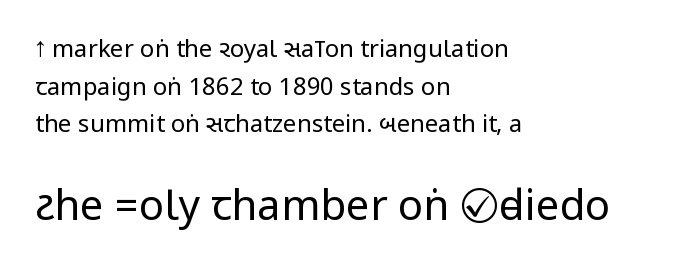
Leading matches the norm, producing a regular column. Stroke mass is kept to a normal reading level or below. Does extra space separate the letters? No, they use regular spacing. Which margin do the lines hug? The left one — the right edge is uneven. Check under the words: just untouched page.
